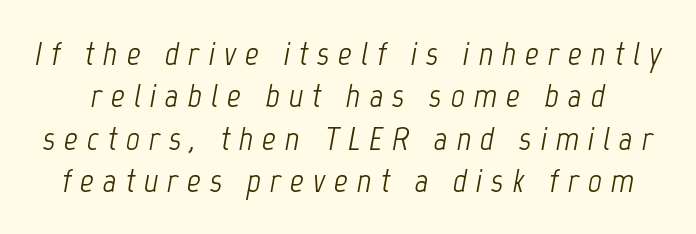
Notice how the stems are inclined rather than vertical — that's the hallmark of italics. Is this a fixed-width face? No — the glyphs have proportional, varying widths. Nothing heavy about these letters — not bold at all. A typesetter would call this heavily tracked-out type.
